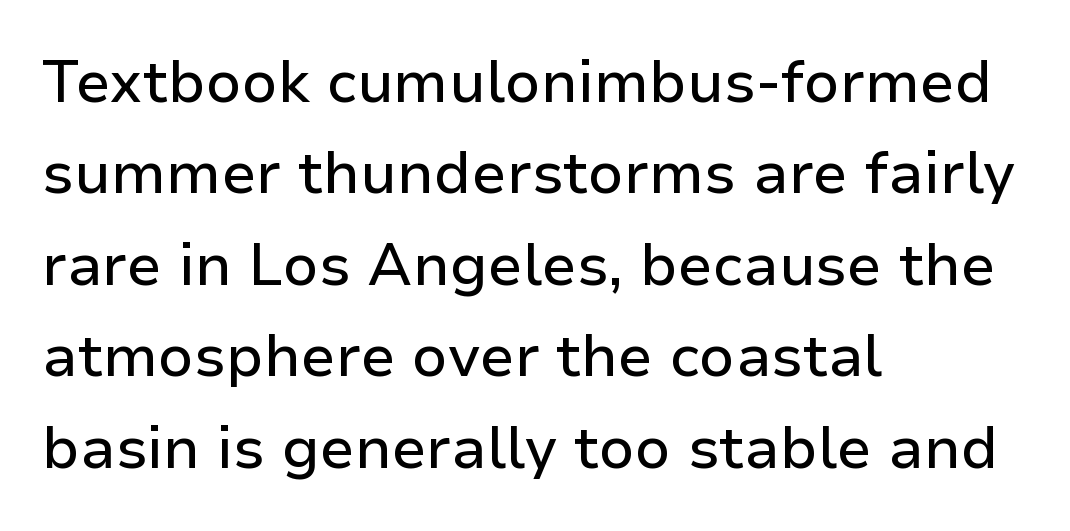
Q: Is the text italic (slanted)? A: No, it is upright.
Q: Is the typeface a serif or a sans-serif typeface? A: Sans-serif.
Q: Is the text underlined? A: No.
Q: How is the paragraph aligned? A: Left-aligned.
Q: Is the spacing between letters normal or unusually wide? A: Normal.
Q: Is the spacing between lines tight, normal or loose? A: Normal.
Q: Width (condensed, normal, or wide)? A: Normal.
Q: Stroke contrast? A: Low.
Q: x-height? A: Medium.
Q: Monospaced? A: No.
